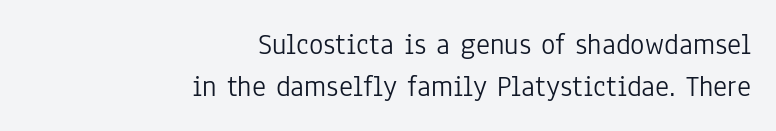
The image shows 30 px light, condensed sans-serif type, upright; set right-aligned, normal line spacing (1.4x), normal letter spacing, not underlined; low stroke contrast and a medium x-height.
